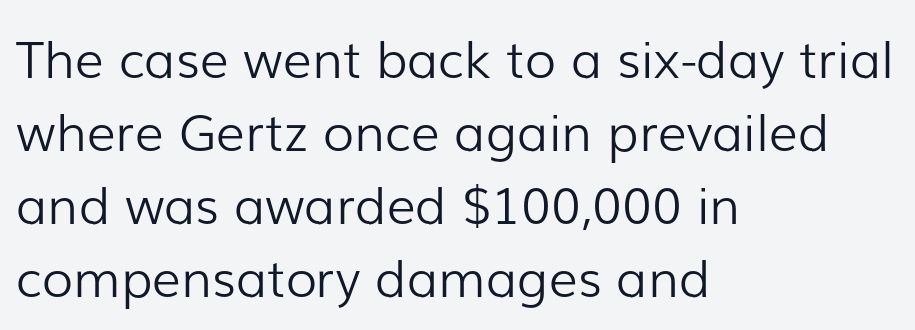
Q: Is the text bold? A: No.
Q: Is the text italic (slanted)? A: No, it is upright.
Q: Is the typeface a serif or a sans-serif typeface? A: Sans-serif.
Q: Is the text underlined? A: No.
Q: How is the paragraph aligned? A: Left-aligned.
Q: Is the spacing between letters normal or unusually wide? A: Normal.
Q: Is the spacing between lines tight, normal or loose? A: Normal.
Q: Width (condensed, normal, or wide)? A: Normal.
Q: Stroke contrast? A: Low.
Q: x-height? A: Medium.
Q: Monospaced? A: No.
